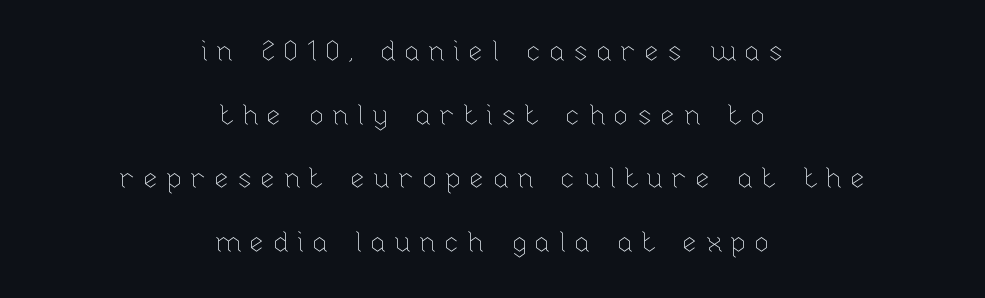
The image shows 28 px thin type, upright; set centered, loose line spacing (2.27x), unusually wide letter spacing (+0.27 em), not underlined; low stroke contrast and a medium x-height.
